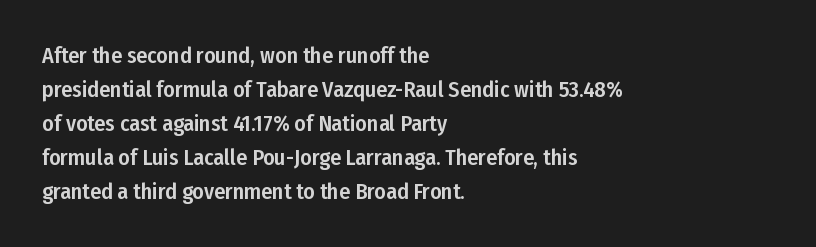
Q: Is the text italic (slanted)? A: No, it is upright.
Q: Is the text underlined? A: No.
Q: How is the paragraph aligned? A: Left-aligned.
Q: Is the spacing between letters normal or unusually wide? A: Normal.
Q: Is the spacing between lines tight, normal or loose? A: Normal.
